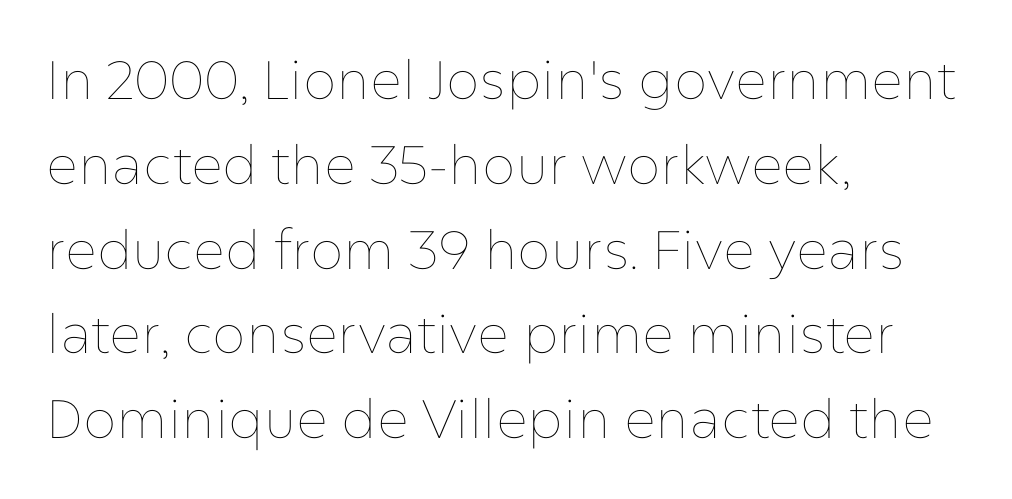
The axis of the letterforms is exactly vertical. Vertically, the passage feels balanced, rows spaced as you'd expect. In CSS terms this would be text-align: left. Think of a printed novel: that variable character pitch is what you see here. Only glyphs here, with clear space below each row. The letters look calm and open, with moderate or lighter stems.
